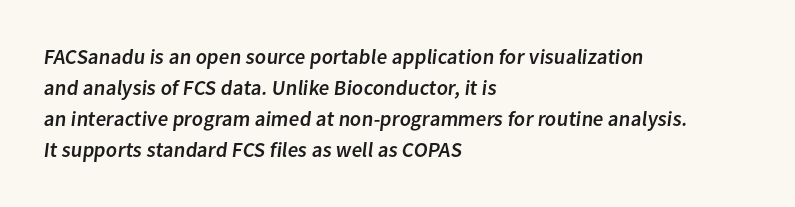
{"underline": "no", "align": "left", "line_spacing": "normal", "line_spacing_ratio": 1.48, "letter_spacing": "normal", "letter_spacing_em": 0.0, "glyph_px": 21}
